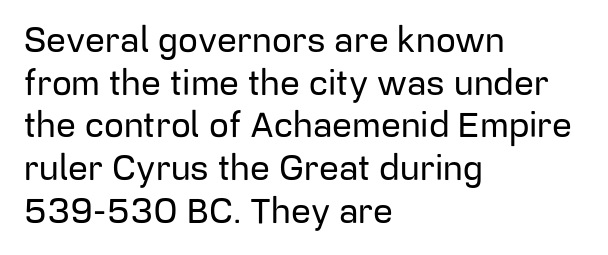
Q: Is the text italic (slanted)? A: No, it is upright.
Q: Is the typeface a serif or a sans-serif typeface? A: Sans-serif.
Q: Is the text underlined? A: No.
Q: How is the paragraph aligned? A: Left-aligned.
Q: Is the spacing between letters normal or unusually wide? A: Normal.
Q: Width (condensed, normal, or wide)? A: Normal.
Q: Stroke contrast? A: Low.
Q: x-height? A: Medium.
Q: Monospaced? A: No.
